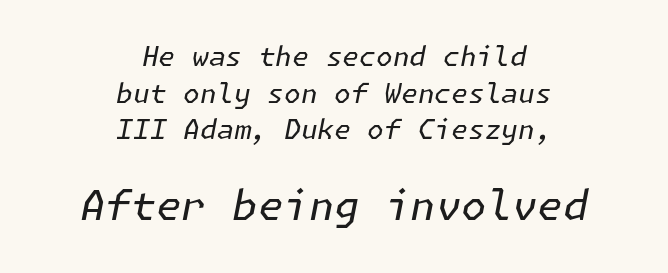
{"italic": "yes", "lean": "right", "slant_degrees": 11, "bold": "no", "weight": "regular", "width": "normal", "stroke_contrast": "low", "x_height": "medium", "underline": "no", "align": "center", "line_spacing": "normal", "line_spacing_ratio": 1.36, "letter_spacing": "normal", "letter_spacing_em": 0.0, "larger_block": "second", "size_ratio": 1.52, "glyph_px": 41}
